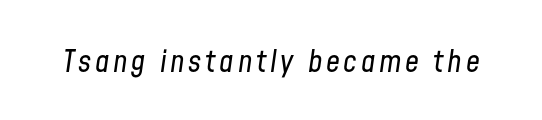
{"italic": "yes", "lean": "right", "slant_degrees": 8, "bold": "no", "weight": "regular", "width": "condensed", "stroke_contrast": "low", "x_height": "medium", "monospaced": "no", "underline": "no", "glyph_px": 31}
